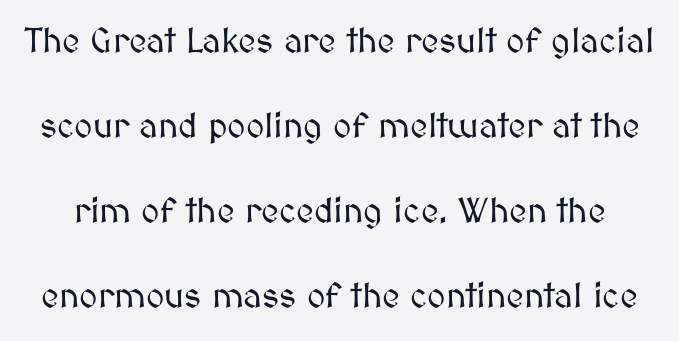
Is there any slant? The stems are plumb. The line texture is even and compact thanks to regular tracking. The face used here is proportionally spaced, like ordinary book or web type. Summary of vertical rhythm: relaxed, with wide interline spacing. Unmarked baselines from the first word to the last.
